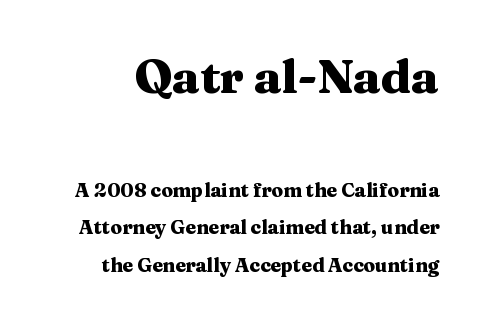
Q: Is the text bold? A: Yes.
Q: Is the text italic (slanted)? A: No, it is upright.
Q: Is the typeface a serif or a sans-serif typeface? A: Serif.
Q: Is the text underlined? A: No.
Q: Is the spacing between letters normal or unusually wide? A: Normal.
Q: Is the spacing between lines tight, normal or loose? A: Loose.
Q: Which block of text is set in a larger size, the first (top) or the second (bottom)? A: The first (top) one.
Q: Width (condensed, normal, or wide)? A: Wide.
Q: Stroke contrast? A: Medium.
Q: x-height? A: Medium.
Q: Monospaced? A: No.
